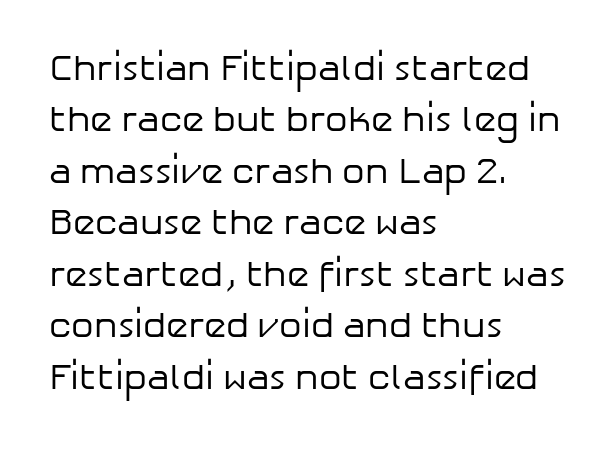
The image shows 36 px regular-weight sans-serif type, upright; set left-aligned, normal line spacing (1.43x), normal letter spacing, not underlined; low stroke contrast and a medium x-height.
